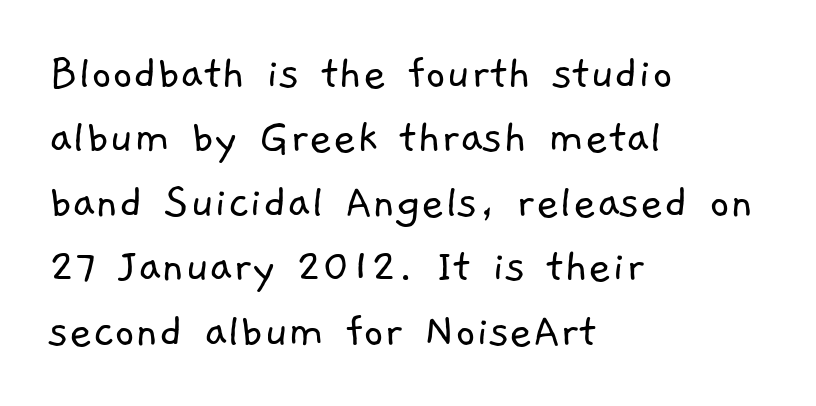
The image shows 50 px light sans-serif type; set left-aligned, normal line spacing (1.29x), normal letter spacing, not underlined; low stroke contrast and a medium x-height.
